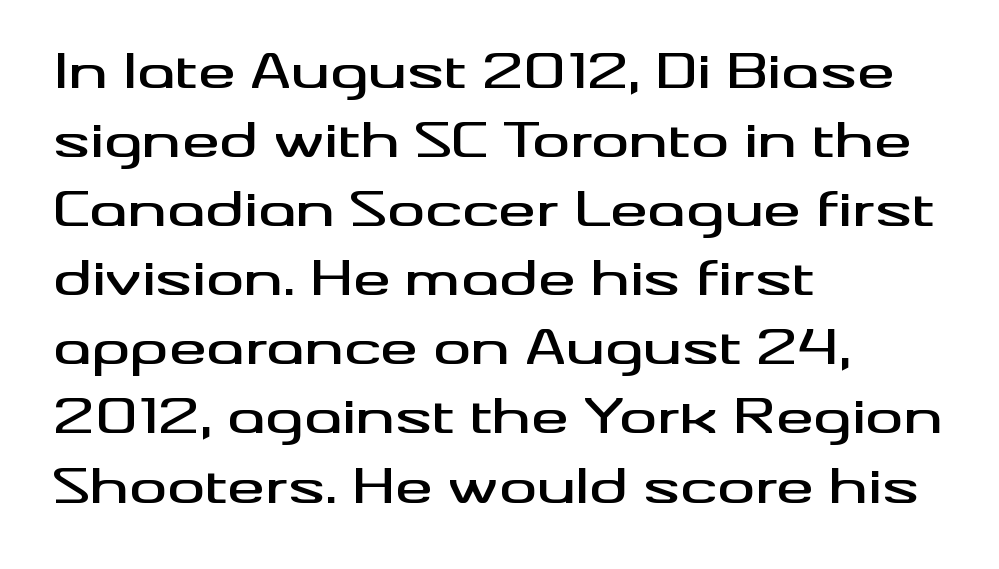
A clean baseline with only descenders dipping below it. Italic? Not at all — the glyphs are vertical. These lines sit exactly where default settings would place them. Alignment: flush left. Caption: standard tracking, unaltered. The type family on display is of the sans-serif kind.
